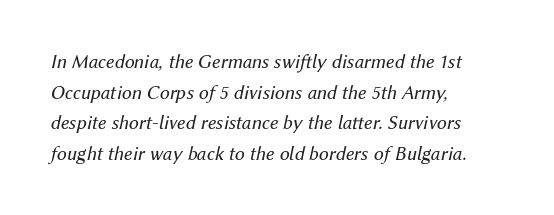
{"italic": "yes", "lean": "right", "slant_degrees": 12, "bold": "no", "underline": "no", "align": "left", "line_spacing": "normal", "line_spacing_ratio": 1.53, "letter_spacing": "normal", "letter_spacing_em": 0.0, "glyph_px": 20}
